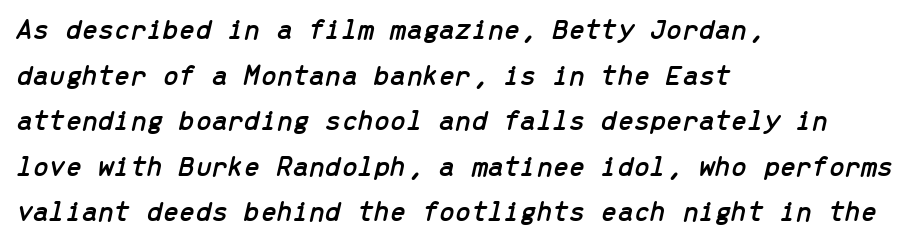
The image shows 29 px text type, italic (leaning right), monospaced; set left-aligned, normal line spacing (1.57x), normal letter spacing, not underlined; low stroke contrast and a medium x-height.
